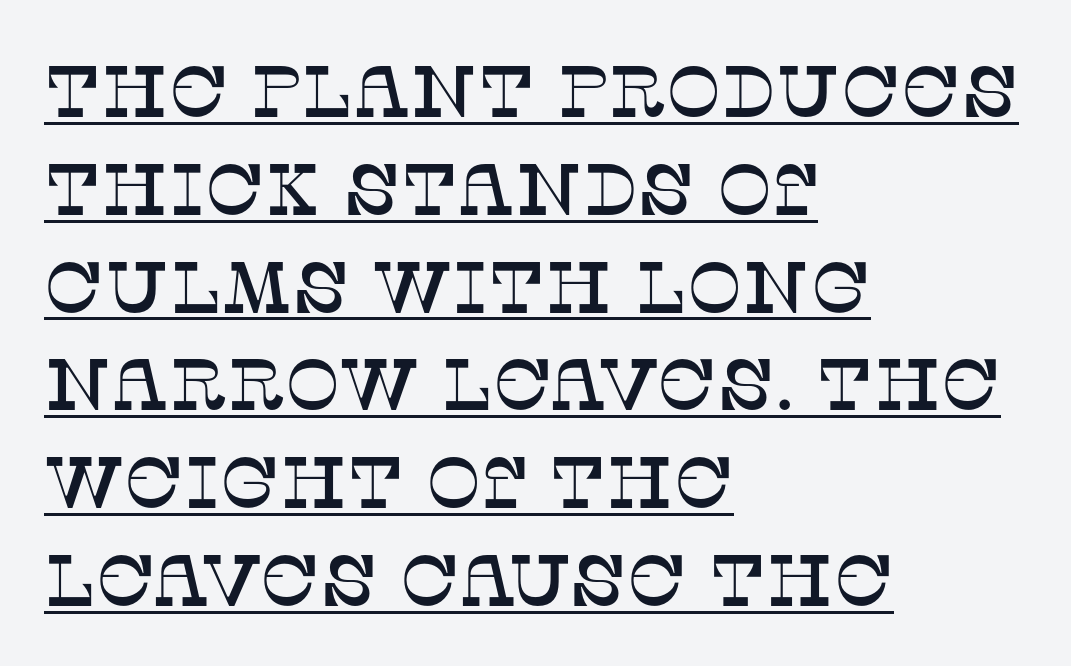
The image shows 73 px serif type, upright; set left-aligned, normal line spacing (1.34x), normal letter spacing, underlined; low stroke contrast and a large x-height.
